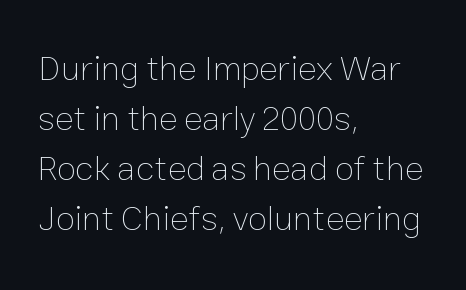
{"italic": "no", "bold": "no", "weight": "thin", "width": "normal", "stroke_contrast": "low", "x_height": "medium", "monospaced": "no", "underline": "no", "align": "left", "line_spacing": "normal", "line_spacing_ratio": 1.43, "letter_spacing": "normal", "letter_spacing_em": 0.0, "glyph_px": 35}
